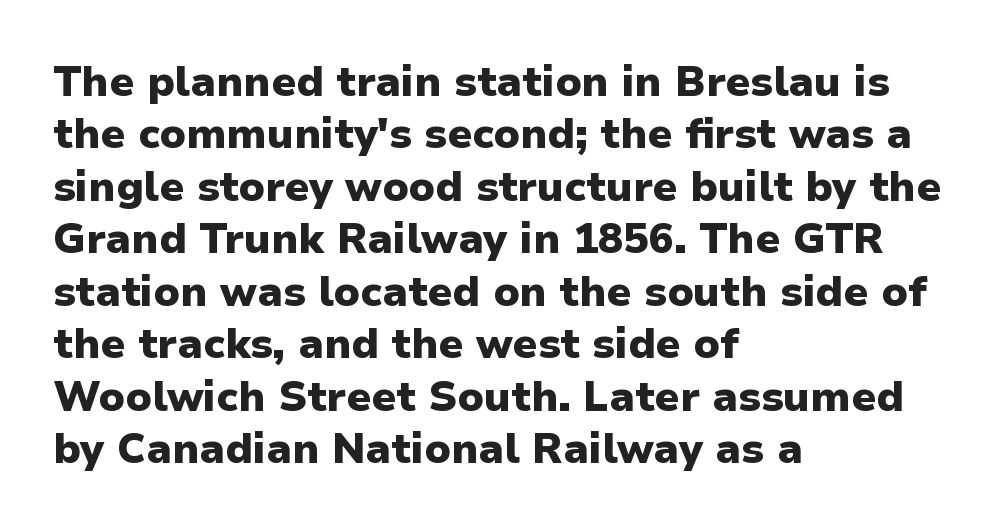
Standard letterfit; no display-style spreading of the glyphs. Rule under the text: the space is simply empty. This is heavy type, rendered in bold. The lines in this sample share a left origin and differ only in where they stop.
